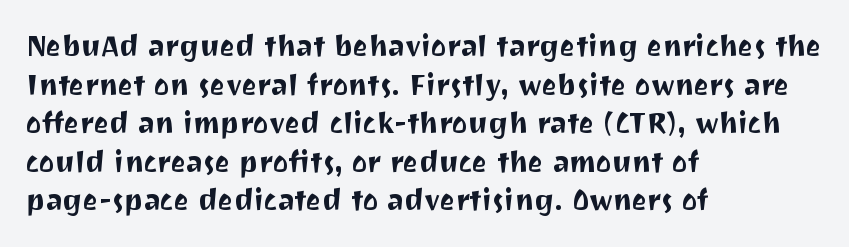
{"serif": "no", "italic": "no", "width": "normal", "stroke_contrast": "medium", "x_height": "medium", "monospaced": "no", "underline": "no", "align": "left", "line_spacing": "normal", "line_spacing_ratio": 1.33, "letter_spacing": "normal", "letter_spacing_em": 0.0, "glyph_px": 29}
